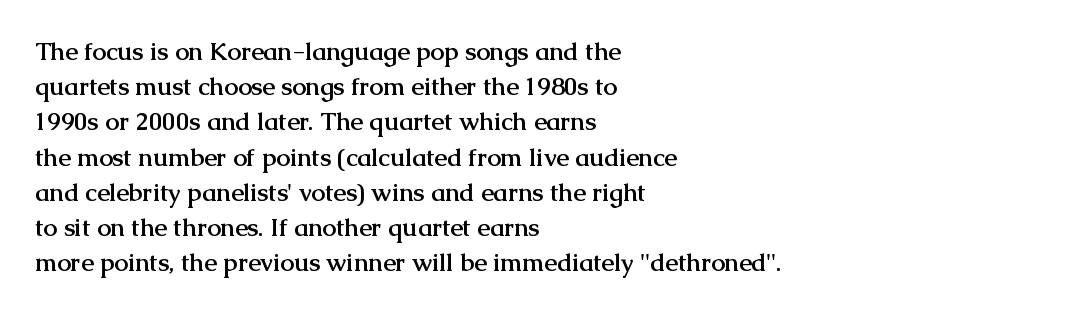
Here the glyphs are tracked normally, forming tight word shapes. Posture: upright roman. Plain, unruled lines of type. Leading matches the norm, producing a regular column.
